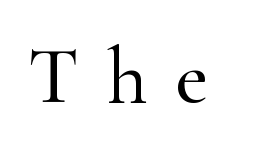
The image shows 80 px serif type, upright; set unusually wide letter spacing (+0.35 em), not underlined; high stroke contrast and a small x-height.
